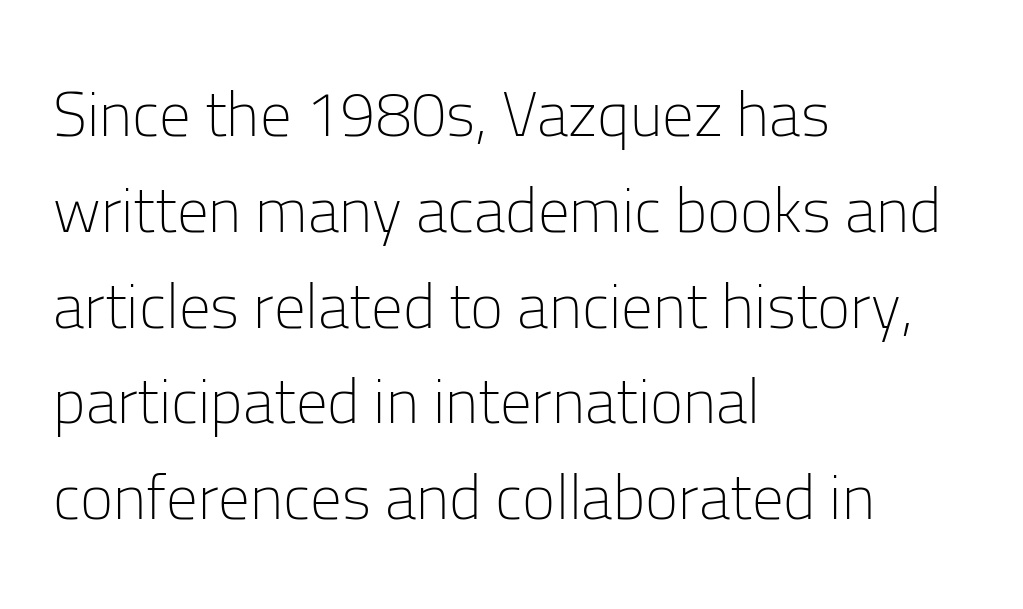
The image shows 63 px light sans-serif type, upright; set left-aligned, normal line spacing (1.52x), normal letter spacing, not underlined; low stroke contrast and a medium x-height.
